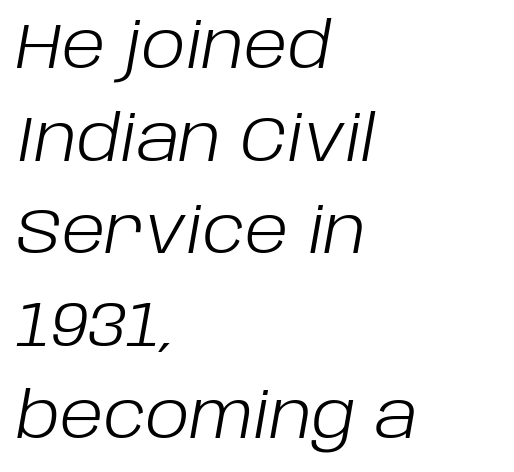
Q: Is the text bold? A: No.
Q: Is the text italic (slanted)? A: Yes, it leans right by about 10 degrees.
Q: Is the text underlined? A: No.
Q: How is the paragraph aligned? A: Left-aligned.
Q: Is the spacing between letters normal or unusually wide? A: Normal.
Q: Is the spacing between lines tight, normal or loose? A: Normal.
Q: Width (condensed, normal, or wide)? A: Normal.
Q: Stroke contrast? A: Low.
Q: x-height? A: Large.
Q: Monospaced? A: No.
